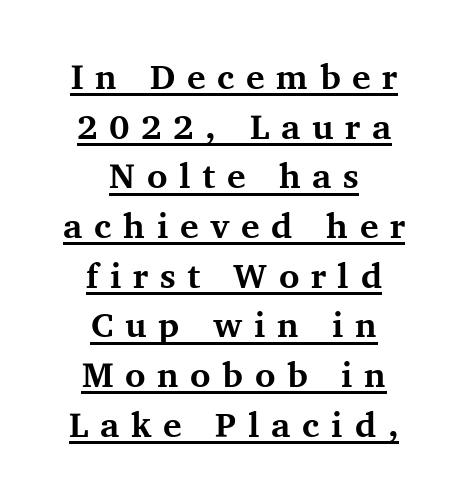
{"serif": "yes", "italic": "no", "bold": "yes", "weight": "bold", "width": "normal", "stroke_contrast": "medium", "x_height": "medium", "monospaced": "no", "underline": "yes", "align": "center", "line_spacing": "normal", "line_spacing_ratio": 1.42, "letter_spacing": "wide", "letter_spacing_em": 0.33, "glyph_px": 35}
